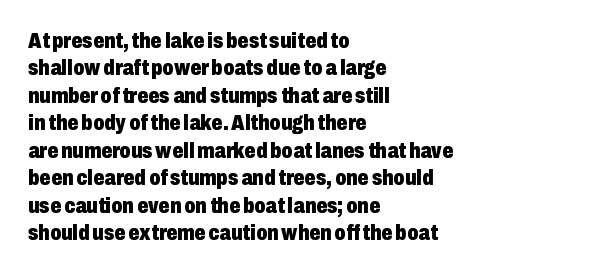
Only glyphs here, with clear space below each row. The type sits square on the baseline with zero lean. Short note: letters normally spaced. Summary of vertical rhythm: regular, with standard interline spacing. Thick stems and heavy bowls — unmistakably bold. Short and long lines alike share a common starting point at left.
